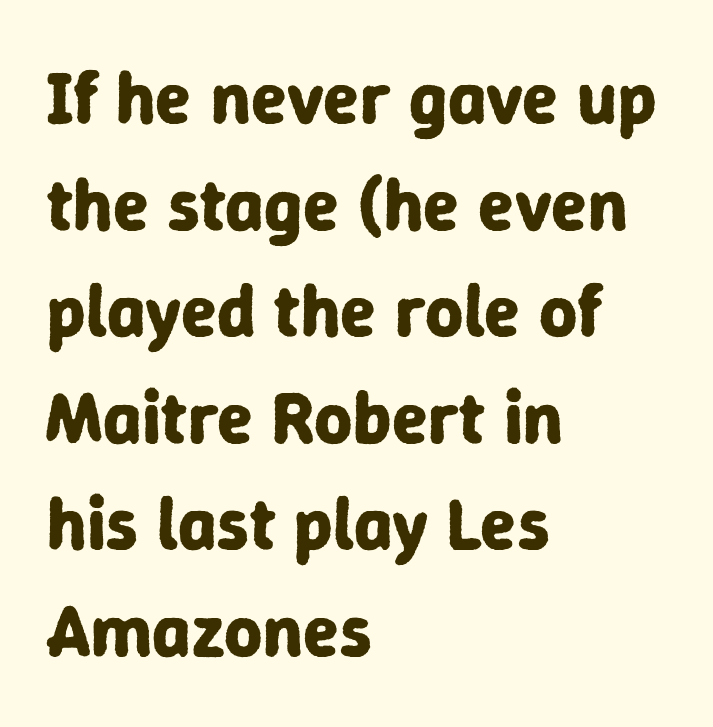
Q: Is the text bold? A: Yes.
Q: Is the text italic (slanted)? A: No, it is upright.
Q: Is the typeface a serif or a sans-serif typeface? A: Sans-serif.
Q: Is the text underlined? A: No.
Q: How is the paragraph aligned? A: Left-aligned.
Q: Is the spacing between letters normal or unusually wide? A: Normal.
Q: Is the spacing between lines tight, normal or loose? A: Normal.
Q: Width (condensed, normal, or wide)? A: Normal.
Q: Stroke contrast? A: Low.
Q: x-height? A: Medium.
Q: Monospaced? A: No.
